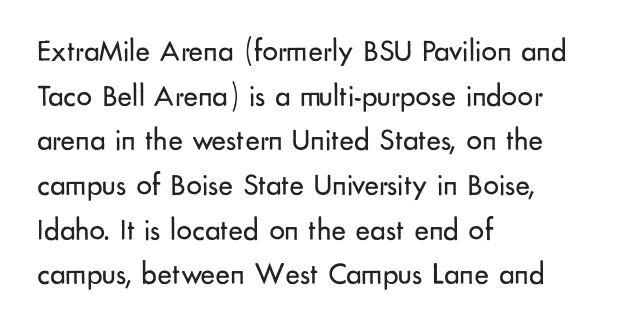
The image shows 31 px regular-weight sans-serif type, upright; set left-aligned, normal line spacing (1.44x), normal letter spacing, not underlined; low stroke contrast and a small x-height.
